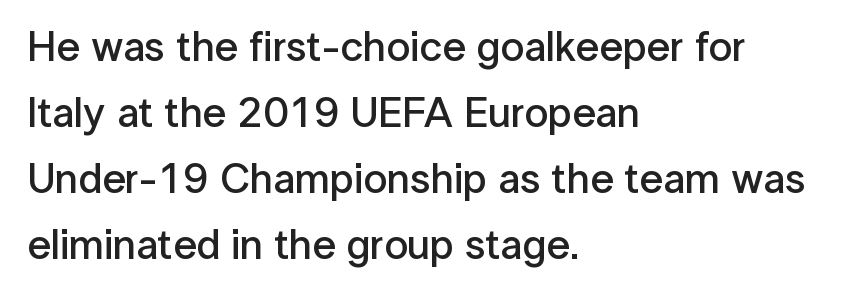
{"serif": "no", "italic": "no", "bold": "semi", "weight": "semibold", "width": "normal", "stroke_contrast": "low", "x_height": "medium", "monospaced": "no", "underline": "no", "align": "left", "line_spacing": "normal", "line_spacing_ratio": 1.57, "letter_spacing": "normal", "letter_spacing_em": 0.0, "glyph_px": 42}
